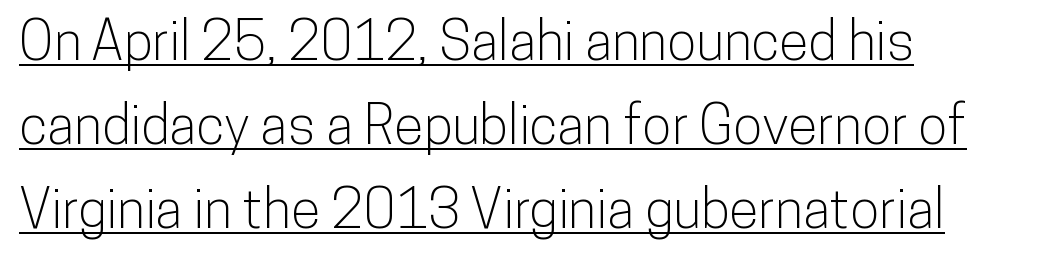
The image shows 54 px condensed sans-serif type, upright; set left-aligned, normal line spacing (1.56x), normal letter spacing, underlined; low stroke contrast and a medium x-height.
